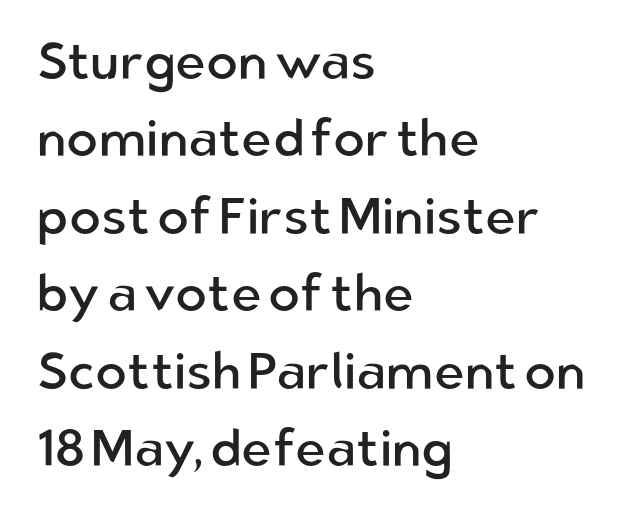
The image shows 52 px regular-weight sans-serif type, upright; set left-aligned, normal line spacing (1.49x), normal letter spacing, not underlined; low stroke contrast and a medium x-height.
